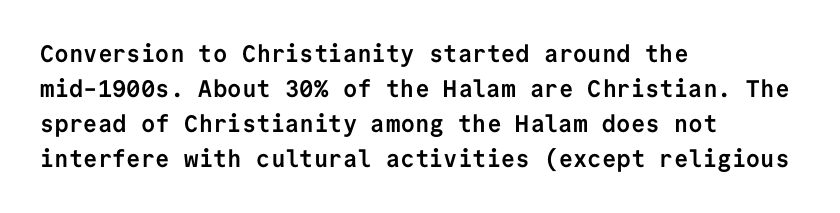
The image shows 24 px bold type, upright; set left-aligned, normal line spacing (1.46x), normal letter spacing, not underlined.
